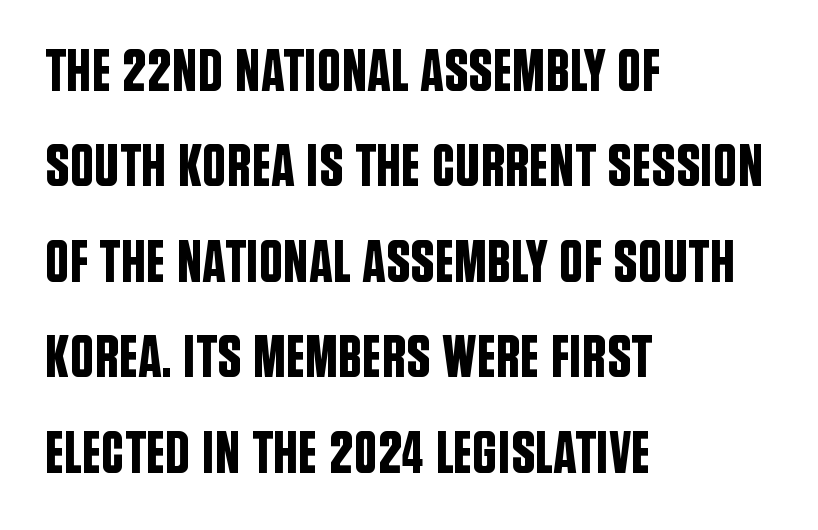
Q: Is the text italic (slanted)? A: No, it is upright.
Q: Is the typeface a serif or a sans-serif typeface? A: Sans-serif.
Q: Is the text underlined? A: No.
Q: How is the paragraph aligned? A: Left-aligned.
Q: Is the spacing between letters normal or unusually wide? A: Normal.
Q: Is the spacing between lines tight, normal or loose? A: Normal.
Q: Width (condensed, normal, or wide)? A: Condensed.
Q: Stroke contrast? A: Low.
Q: x-height? A: Large.
Q: Monospaced? A: No.
